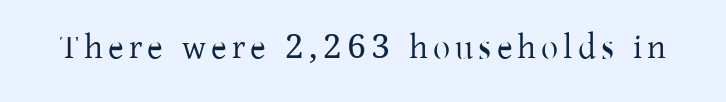
The image shows 34 px regular-weight serif type, upright; set not underlined; low stroke contrast and a medium x-height.
